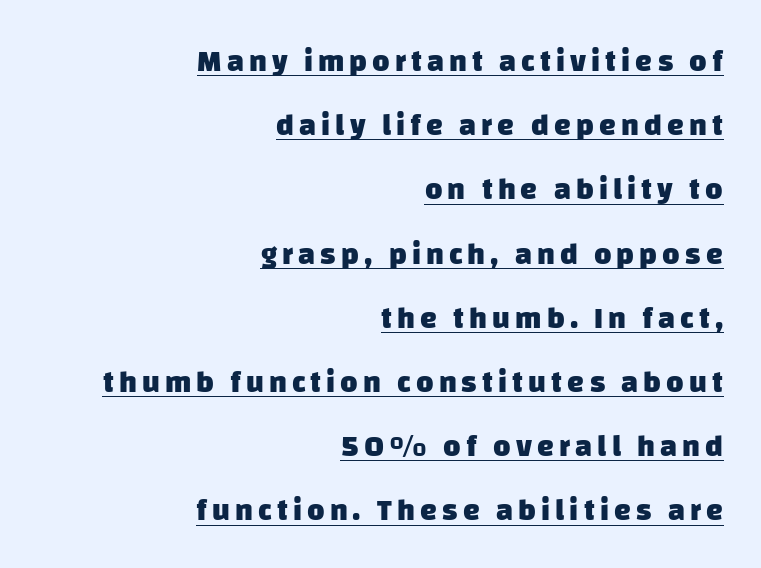
Q: Is the text bold? A: Yes.
Q: Is the typeface a serif or a sans-serif typeface? A: Sans-serif.
Q: Is the text underlined? A: Yes.
Q: How is the paragraph aligned? A: Right-aligned.
Q: Is the spacing between lines tight, normal or loose? A: Loose.
Q: Width (condensed, normal, or wide)? A: Normal.
Q: Stroke contrast? A: Low.
Q: x-height? A: Large.
Q: Monospaced? A: No.
